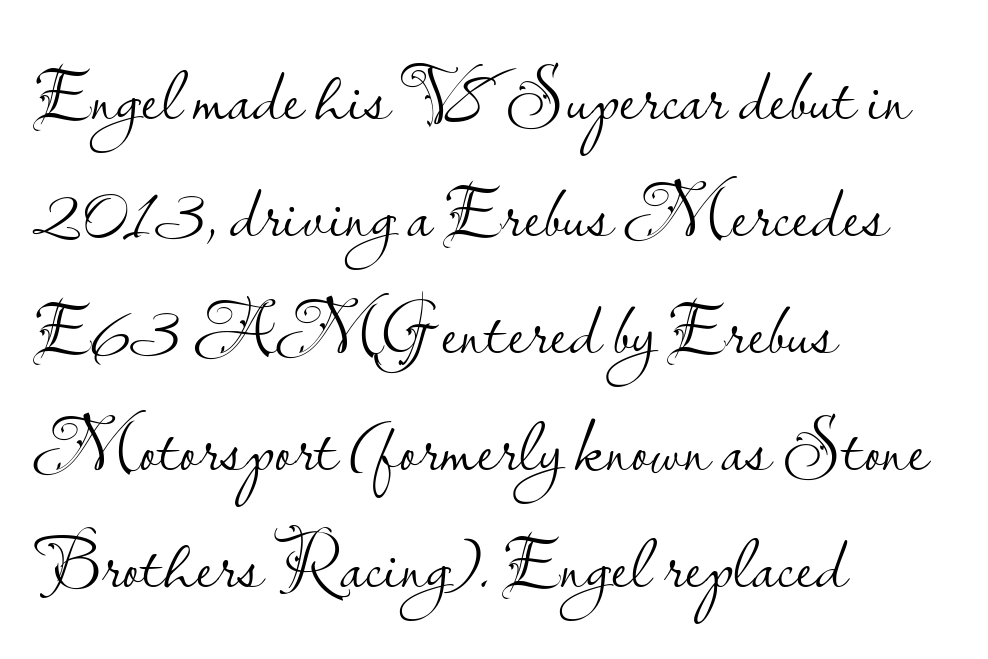
Q: Is the text bold? A: No.
Q: Is the text italic (slanted)? A: Yes.
Q: Is the typeface a serif or a sans-serif typeface? A: Sans-serif.
Q: Is the text underlined? A: No.
Q: How is the paragraph aligned? A: Left-aligned.
Q: Is the spacing between letters normal or unusually wide? A: Normal.
Q: Is the spacing between lines tight, normal or loose? A: Normal.
Q: Width (condensed, normal, or wide)? A: Normal.
Q: Stroke contrast? A: Low.
Q: x-height? A: Small.
Q: Monospaced? A: No.
